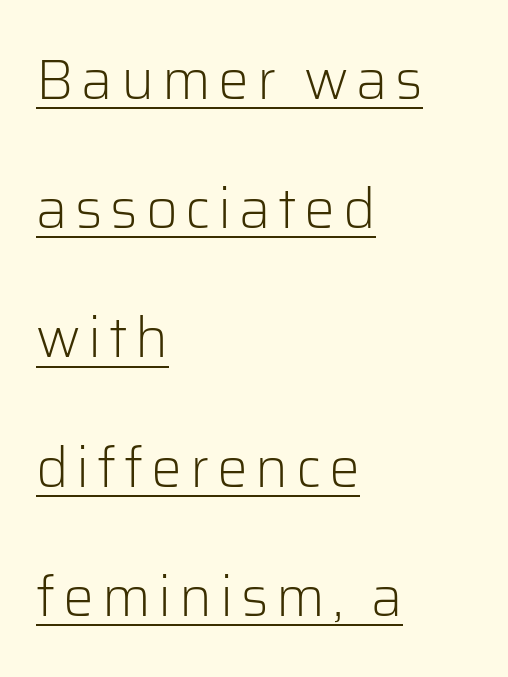
One-word summary of the alignment: left. The font is comparable to plain body text, perhaps lighter. The passage shown is underscored from start to finish. Each letter keeps its own natural width here, so spacing adapts to shape. It's the straight-up-and-down kind of type.
